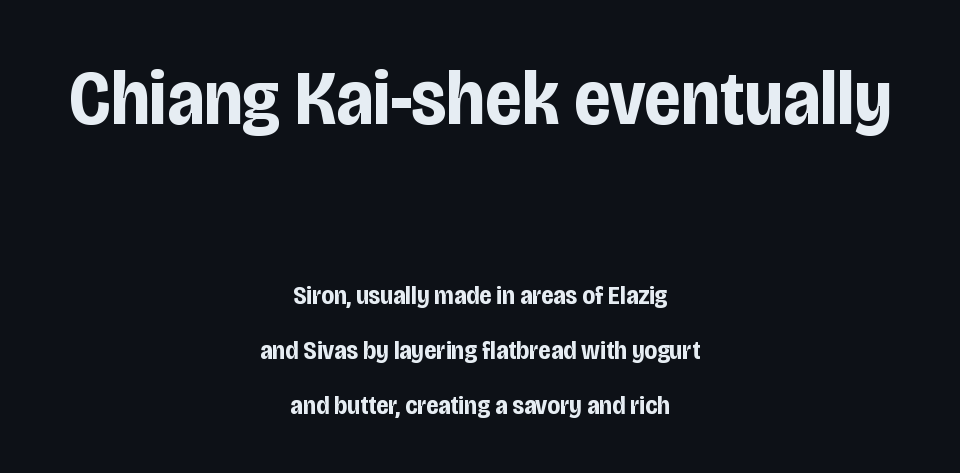
Which of the two is more prominent by size? The first, at the top. Each letter keeps its own natural width here, so spacing adapts to shape. Check under the words: just untouched page. A roman cut, with each character standing at attention. Classification — sans serif.
